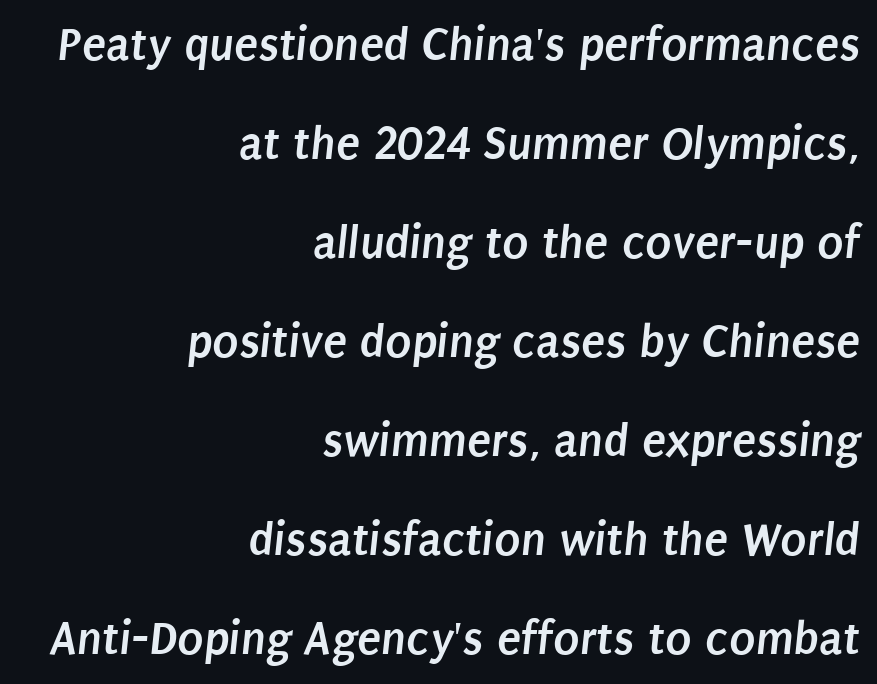
Students, note that the glyphs here touch the page at normal intervals. This rendering employs a face without finishing strokes, i.e., a sans-serif. Honestly, there is no underline to notice here at all. Summary of vertical rhythm: relaxed, with wide interline spacing. Spacing verdict: proportional, widths tailored to each character.
